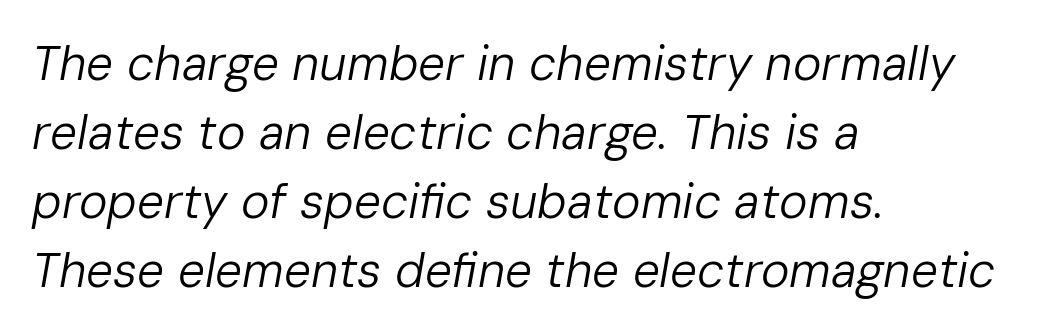
The image shows 48 px regular-weight type, italic (leaning right); set left-aligned, normal line spacing (1.44x), normal letter spacing, not underlined; low stroke contrast and a medium x-height.
